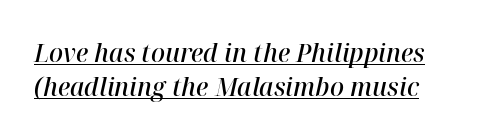
One-word summary of the alignment: left. The horizontal fit of the characters is conventional and even. Tall strokes in this sample are angled rather than plumb. The rendering uses a semibold face; strokes are thickened but not to full bold. The vertical gap from one line to the next is medium.
